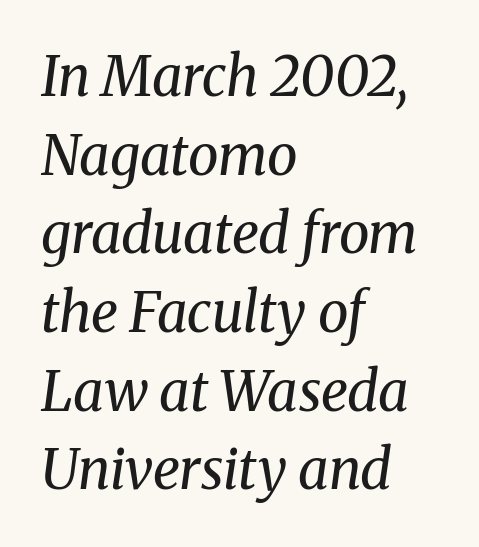
Lines of text with bare space underneath. Does the copy run flush right? No — it runs flush left. A typesetter would call this zero additional tracking. The passage shown is typeset with a serif family. Vertically, the passage feels balanced, rows spaced as you'd expect. You could not count columns in this text — the font is proportionally spaced.
